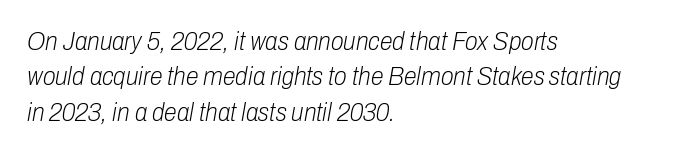
Q: Is the text bold? A: No.
Q: Is the text italic (slanted)? A: Yes, it leans right by about 10 degrees.
Q: Is the text underlined? A: No.
Q: How is the paragraph aligned? A: Left-aligned.
Q: Is the spacing between letters normal or unusually wide? A: Normal.
Q: Is the spacing between lines tight, normal or loose? A: Normal.
